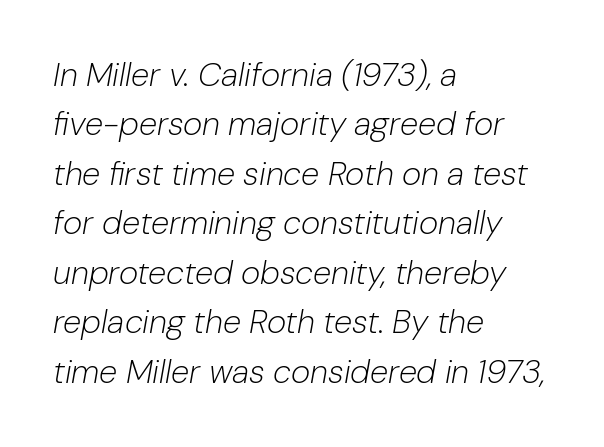
Q: Is the text bold? A: No.
Q: Is the text italic (slanted)? A: Yes, it leans right by about 10 degrees.
Q: Is the text underlined? A: No.
Q: How is the paragraph aligned? A: Left-aligned.
Q: Is the spacing between letters normal or unusually wide? A: Normal.
Q: Is the spacing between lines tight, normal or loose? A: Normal.
Q: Width (condensed, normal, or wide)? A: Normal.
Q: Stroke contrast? A: Low.
Q: x-height? A: Medium.
Q: Monospaced? A: No.
